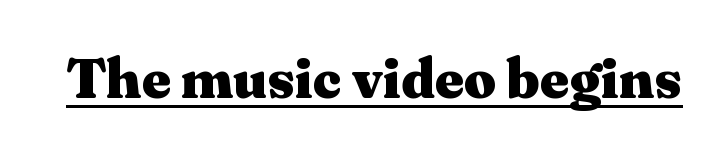
Q: Is the text bold? A: Yes.
Q: Is the text italic (slanted)? A: No, it is upright.
Q: Is the typeface a serif or a sans-serif typeface? A: Serif.
Q: Is the text underlined? A: Yes.
Q: Is the spacing between letters normal or unusually wide? A: Normal.
Q: Width (condensed, normal, or wide)? A: Wide.
Q: Stroke contrast? A: Medium.
Q: x-height? A: Medium.
Q: Monospaced? A: No.
